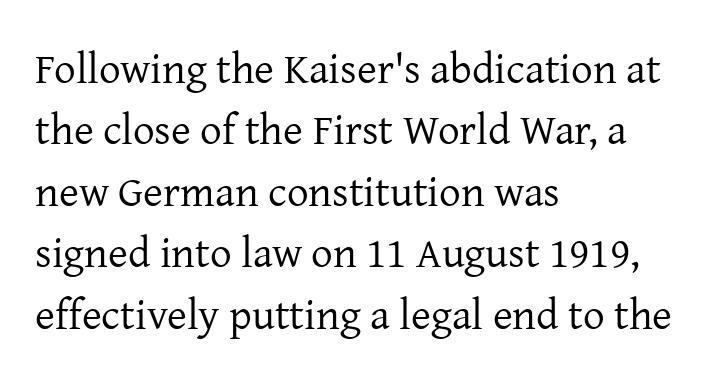
Q: Is the text bold? A: No.
Q: Is the text italic (slanted)? A: No, it is upright.
Q: Is the typeface a serif or a sans-serif typeface? A: Serif.
Q: Is the text underlined? A: No.
Q: How is the paragraph aligned? A: Left-aligned.
Q: Is the spacing between letters normal or unusually wide? A: Normal.
Q: Is the spacing between lines tight, normal or loose? A: Normal.
Q: Width (condensed, normal, or wide)? A: Normal.
Q: Stroke contrast? A: Low.
Q: x-height? A: Medium.
Q: Monospaced? A: No.
